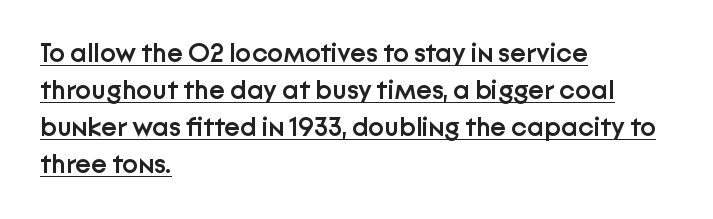
{"italic": "no", "bold": "semi", "underline": "yes", "align": "left", "line_spacing": "normal", "line_spacing_ratio": 1.37, "letter_spacing": "normal", "letter_spacing_em": 0.0, "glyph_px": 27}
